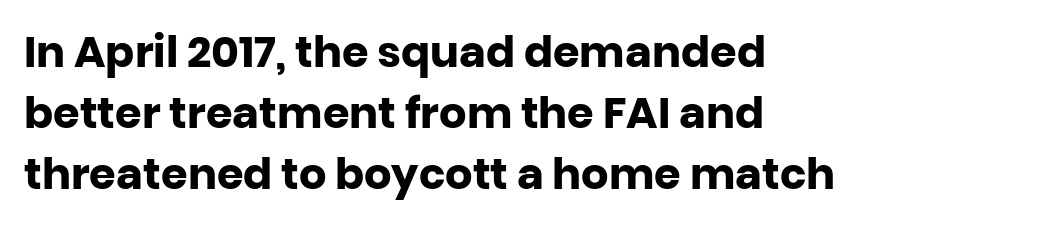
{"serif": "no", "italic": "no", "bold": "yes", "weight": "heavy", "width": "normal", "stroke_contrast": "low", "x_height": "large", "monospaced": "no", "underline": "no", "align": "left", "line_spacing": "normal", "line_spacing_ratio": 1.42, "letter_spacing": "normal", "letter_spacing_em": 0.0, "glyph_px": 43}
